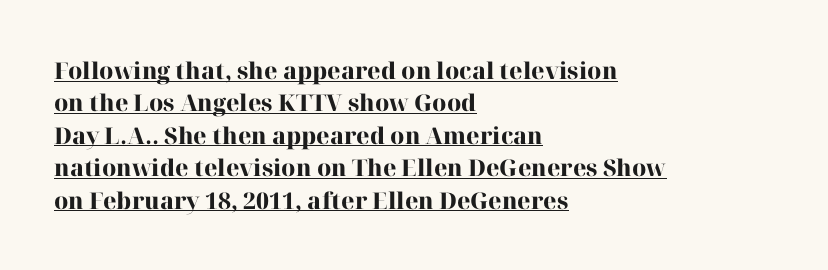
The image shows 23 px bold type, upright; set left-aligned, normal line spacing (1.41x), normal letter spacing, underlined.
